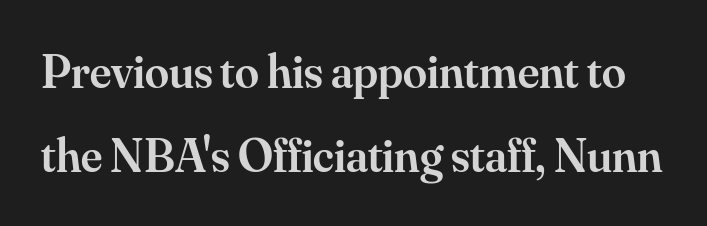
The image shows 48 px semibold serif type, upright; set line spacing 1.75x, normal letter spacing, not underlined; medium stroke contrast and a small x-height.
